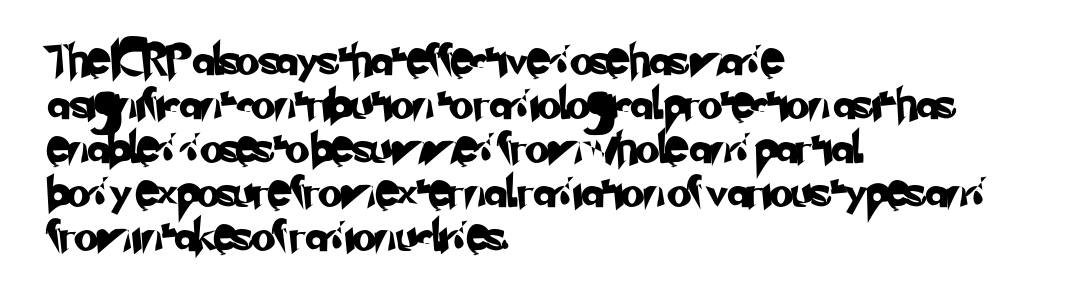
Q: Is the typeface a serif or a sans-serif typeface? A: Sans-serif.
Q: Is the text underlined? A: No.
Q: How is the paragraph aligned? A: Left-aligned.
Q: Is the spacing between letters normal or unusually wide? A: Normal.
Q: Is the spacing between lines tight, normal or loose? A: Normal.
Q: Width (condensed, normal, or wide)? A: Normal.
Q: Stroke contrast? A: Low.
Q: x-height? A: Small.
Q: Monospaced? A: No.
